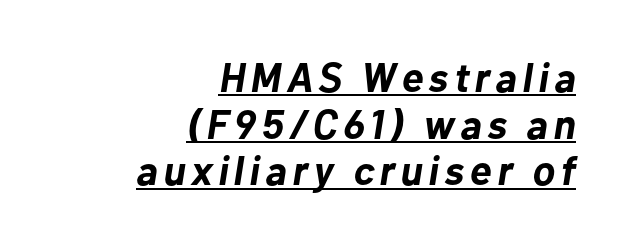
The characters look thick and weighty, a clear bold. The typography opts for an oblique posture over an upright one. Each letter keeps its own natural width here, so spacing adapts to shape. Teacher's note: observe the even right margin — that is flush-right alignment. Check the space under the baseline: a stroke is drawn there.
